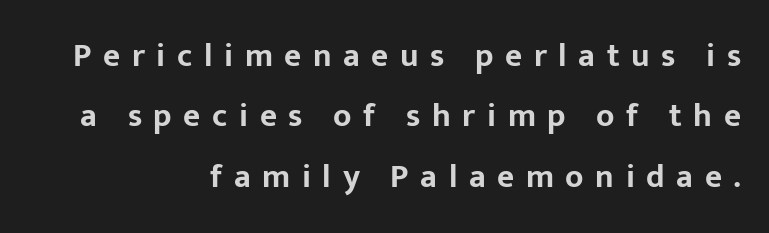
The image shows 33 px bold sans-serif type, upright; set right-aligned, line spacing 1.83x, unusually wide letter spacing (+0.35 em), not underlined; low stroke contrast and a medium x-height.
